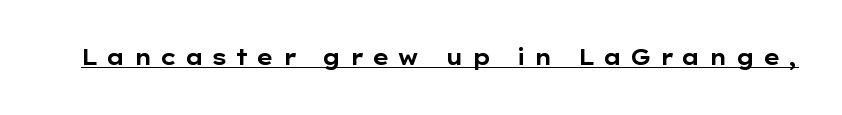
{"italic": "no", "bold": "yes", "underline": "yes", "letter_spacing": "wide", "letter_spacing_em": 0.34, "glyph_px": 21}
